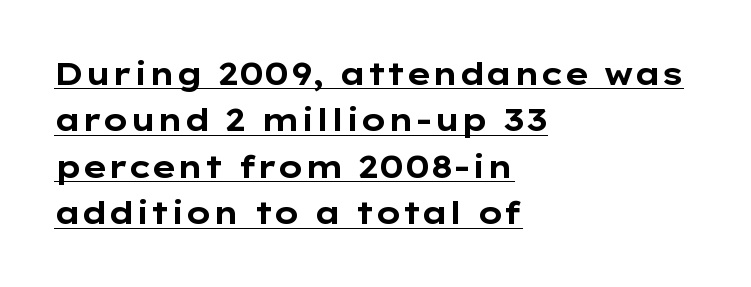
The ragged edge is on the right, which tells us the setting is flush left. Tall strokes in this sample are plumb rather than angled. Characters follow at the spacing the type designer built in. The designer left line spacing at the default. In designer terms, the underline attribute is active on this setting.
